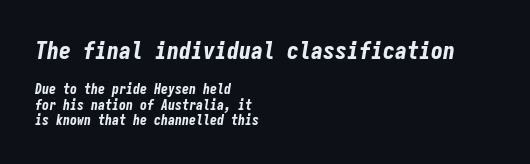
Between one letter and the next there's only the usual sliver of space. Just letters on the line, the space beneath them empty. Strokes here are thick enough to call this a true bold. A student would call this left alignment; a typographer would say flush left, rag right. Posture: slanted. Does the leading feel generous? Not at all — it's pinched.
